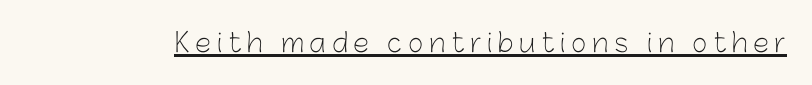
{"italic": "no", "bold": "no", "underline": "yes", "letter_spacing": "wide", "letter_spacing_em": 0.23, "glyph_px": 26}
